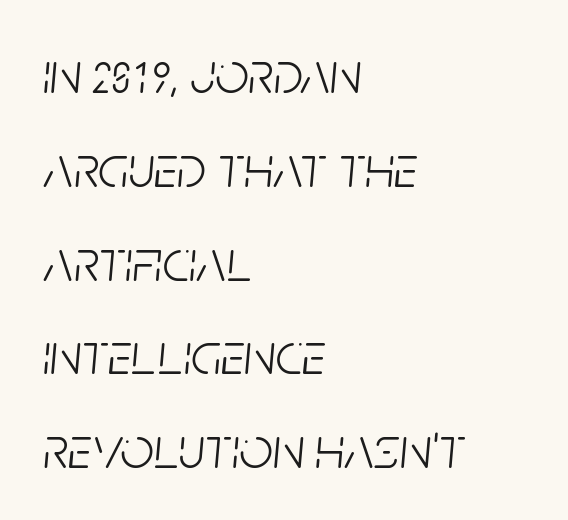
Q: Is the text bold? A: No.
Q: Is the text italic (slanted)? A: Yes, it leans right by about 5 degrees.
Q: Is the text underlined? A: No.
Q: How is the paragraph aligned? A: Left-aligned.
Q: Is the spacing between letters normal or unusually wide? A: Normal.
Q: Is the spacing between lines tight, normal or loose? A: Normal.
Q: Width (condensed, normal, or wide)? A: Condensed.
Q: Stroke contrast? A: Low.
Q: x-height? A: Large.
Q: Monospaced? A: No.
